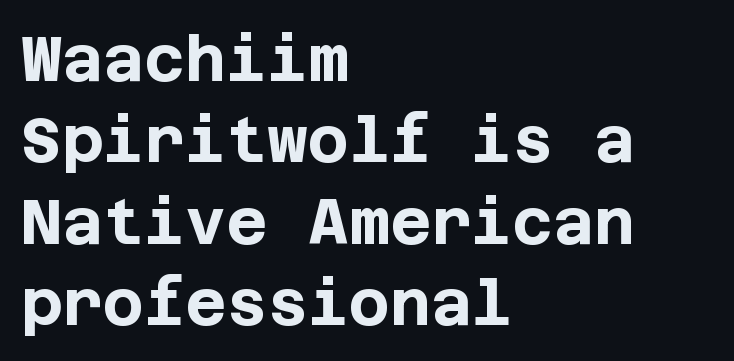
{"serif": "no", "italic": "no", "bold": "yes", "weight": "bold", "width": "normal", "stroke_contrast": "low", "x_height": "large", "underline": "no", "align": "left", "line_spacing": "normal", "line_spacing_ratio": 1.29, "letter_spacing": "normal", "letter_spacing_em": 0.0, "glyph_px": 63}
